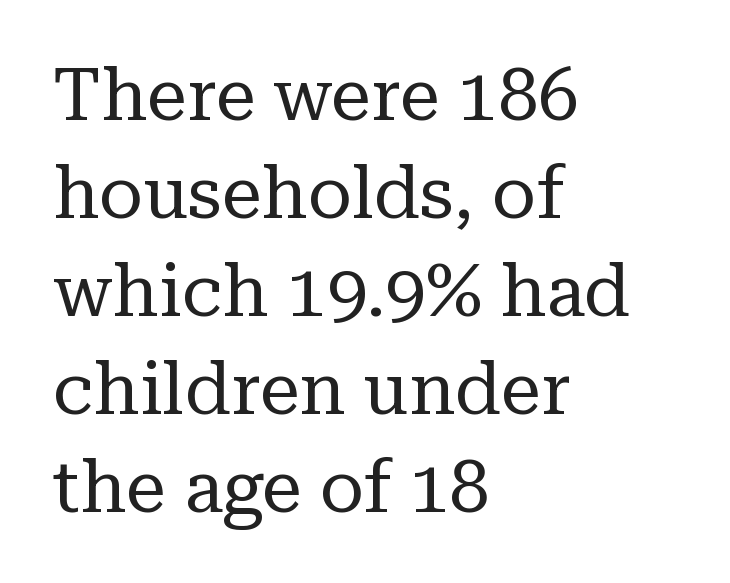
The image shows 72 px regular-weight serif type, upright; set left-aligned, normal line spacing (1.36x), normal letter spacing, not underlined; low stroke contrast and a medium x-height.
